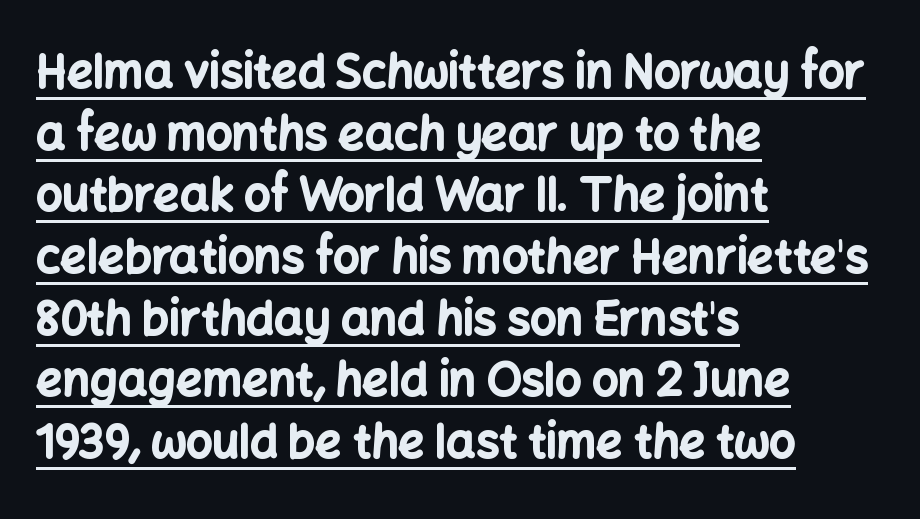
The image shows 46 px bold sans-serif type, upright; set left-aligned, normal line spacing (1.34x), normal letter spacing, underlined; low stroke contrast and a medium x-height.
